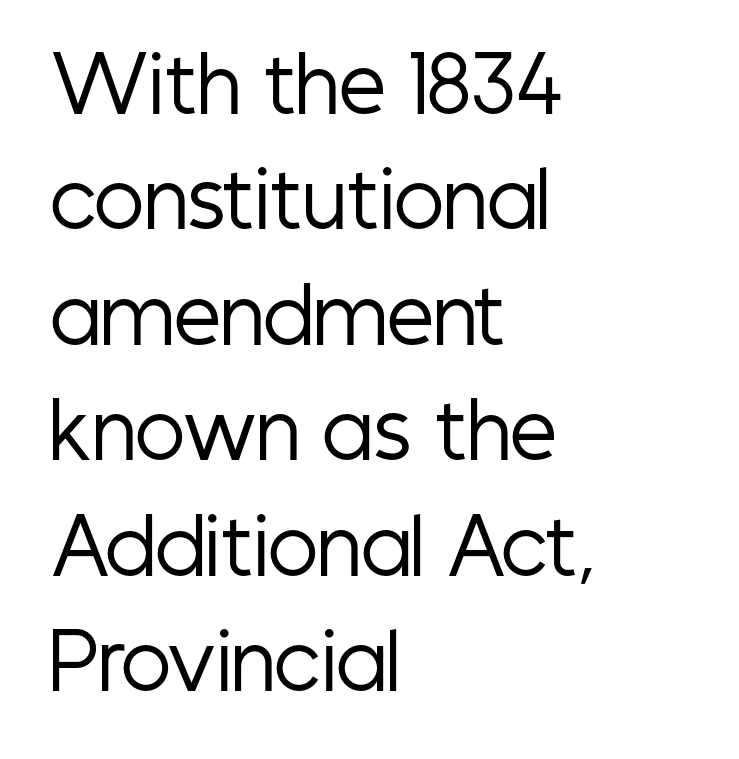
Q: Is the text bold? A: No.
Q: Is the text italic (slanted)? A: No, it is upright.
Q: Is the typeface a serif or a sans-serif typeface? A: Sans-serif.
Q: Is the text underlined? A: No.
Q: How is the paragraph aligned? A: Left-aligned.
Q: Is the spacing between letters normal or unusually wide? A: Normal.
Q: Is the spacing between lines tight, normal or loose? A: Normal.
Q: Width (condensed, normal, or wide)? A: Condensed.
Q: Stroke contrast? A: Low.
Q: x-height? A: Medium.
Q: Monospaced? A: No.
